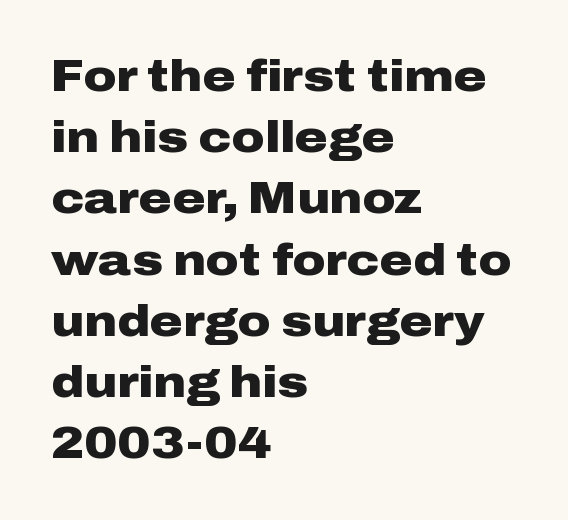
Ordinary non-slanted type is in use. Font category for this specimen: sans-serif. Is the type bold? Yes — the strokes are clearly thick and heavy. These lines are rendered in a variable-pitch font. Leftover space on each line is placed entirely after the last word. The rows are spaced the way most documents space them.
